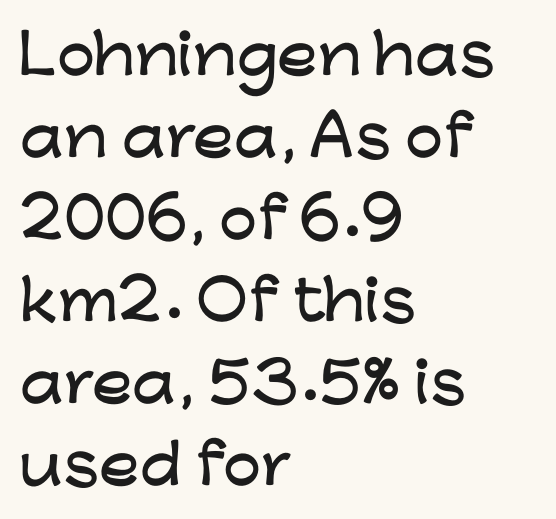
The text block is weighted toward the left margin, trailing off unevenly rightward. Classification — sans serif. What stands out about the letter spacing? Nothing — it is the standard amount. The face used here is proportionally spaced, like ordinary book or web type. The passage shown is not underscored anywhere. Does the leading feel generous? No, just average.
